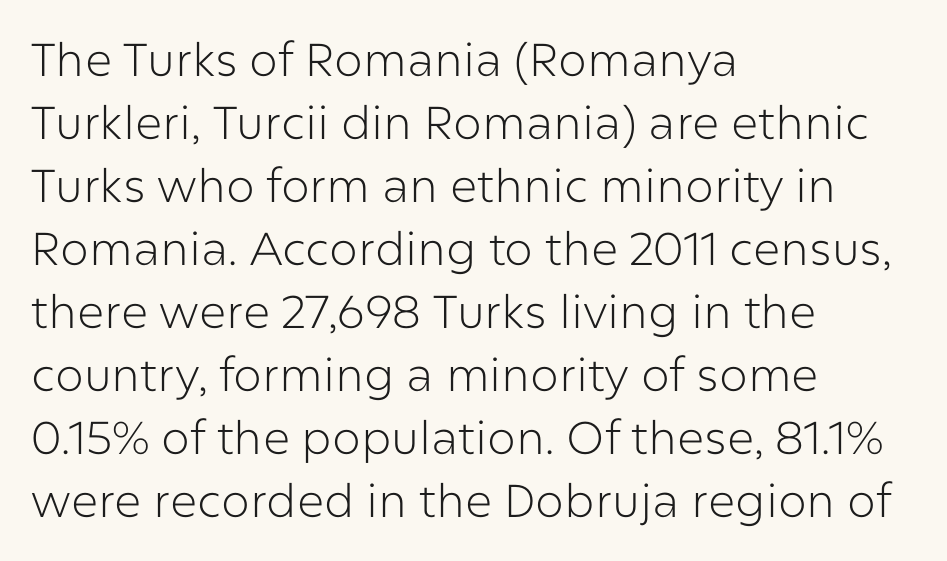
{"serif": "no", "italic": "no", "bold": "no", "weight": "light", "width": "normal", "stroke_contrast": "low", "x_height": "medium", "monospaced": "no", "underline": "no", "align": "left", "line_spacing": "normal", "line_spacing_ratio": 1.37, "letter_spacing": "normal", "letter_spacing_em": 0.0, "glyph_px": 46}
